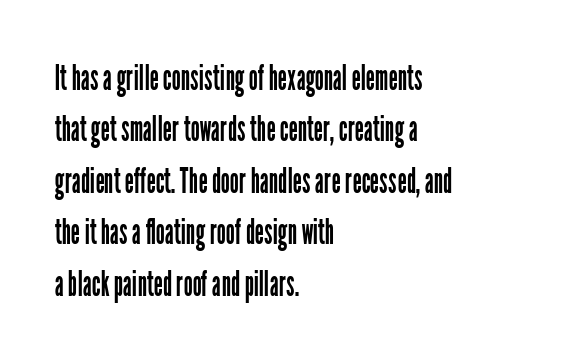
{"serif": "no", "italic": "no", "bold": "no", "weight": "regular", "width": "condensed", "stroke_contrast": "low", "x_height": "medium", "monospaced": "no", "underline": "no", "align": "left", "line_spacing": "normal", "line_spacing_ratio": 1.43, "letter_spacing": "normal", "letter_spacing_em": 0.0, "glyph_px": 36}
